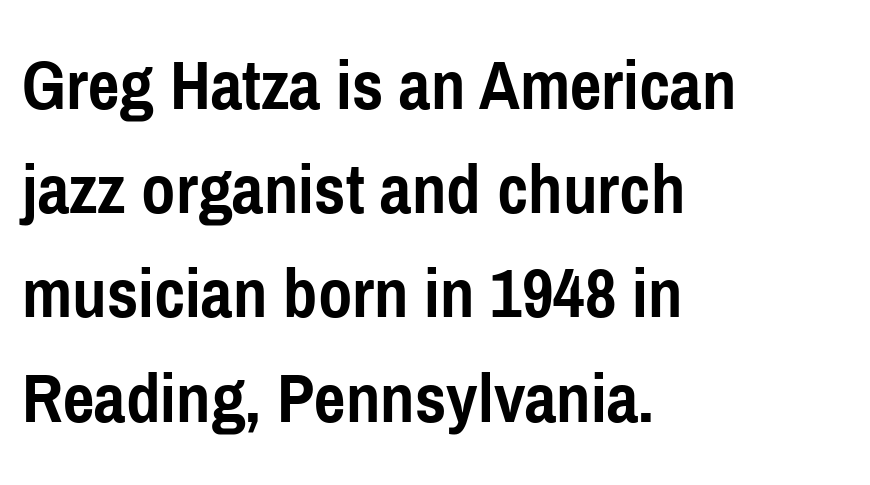
Q: Is the text bold? A: Yes.
Q: Is the text italic (slanted)? A: No, it is upright.
Q: Is the typeface a serif or a sans-serif typeface? A: Sans-serif.
Q: Is the text underlined? A: No.
Q: How is the paragraph aligned? A: Left-aligned.
Q: Is the spacing between letters normal or unusually wide? A: Normal.
Q: Is the spacing between lines tight, normal or loose? A: Normal.
Q: Width (condensed, normal, or wide)? A: Condensed.
Q: Stroke contrast? A: Low.
Q: x-height? A: Medium.
Q: Monospaced? A: No.
